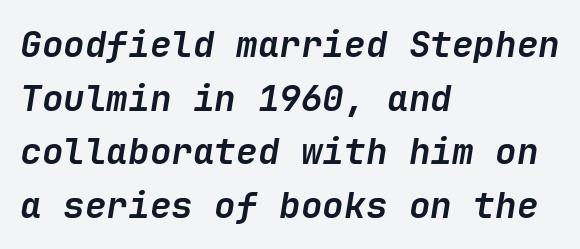
{"italic": "yes", "lean": "right", "slant_degrees": 9, "bold": "yes", "weight": "semibold", "width": "normal", "stroke_contrast": "low", "x_height": "medium", "underline": "no", "align": "left", "line_spacing": "normal", "line_spacing_ratio": 1.49, "letter_spacing": "normal", "letter_spacing_em": 0.0, "glyph_px": 36}
